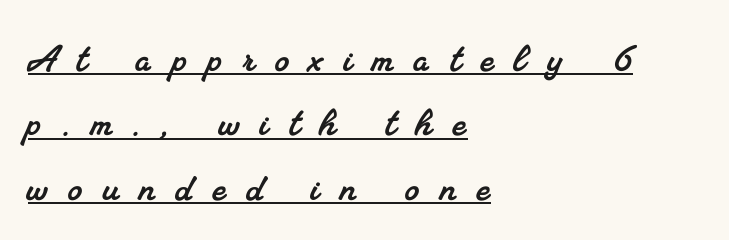
{"serif": "yes", "width": "normal", "stroke_contrast": "medium", "x_height": "small", "monospaced": "no", "underline": "yes", "align": "left", "line_spacing": "normal", "line_spacing_ratio": 1.43, "letter_spacing": "wide", "letter_spacing_em": 0.46, "glyph_px": 45}
